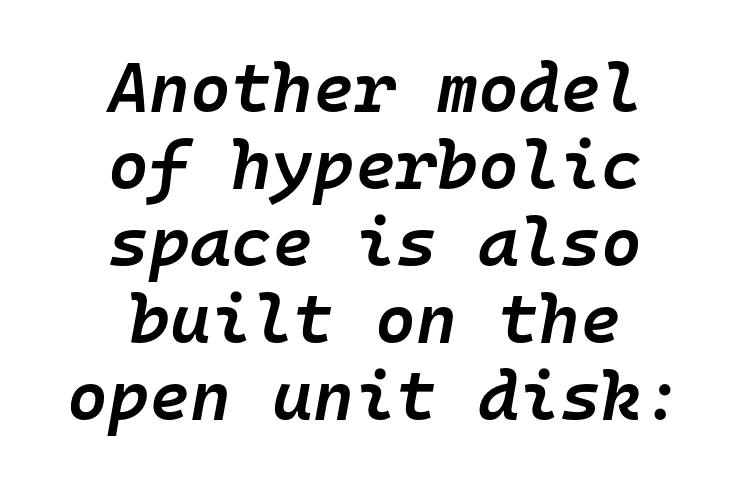
Very little white space separates one row of letters from the next. The face used here is monospaced, like something from a code editor. Each word holds together tightly as a unit, with standard inter-letter gaps. Is the block centered? Yes — each line is placed symmetrically about the middle. Emphasis-style slanted type is in use.
